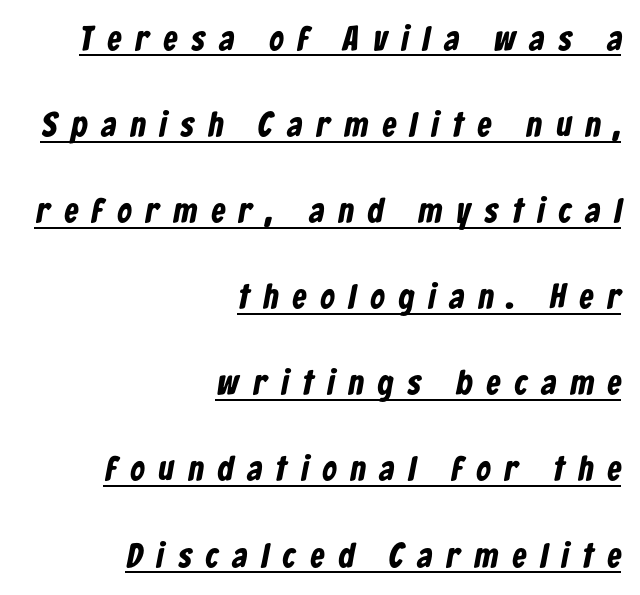
The image shows 35 px bold, condensed sans-serif type; set right-aligned, loose line spacing (2.46x), unusually wide letter spacing (+0.41 em), underlined; low stroke contrast and a medium x-height.
